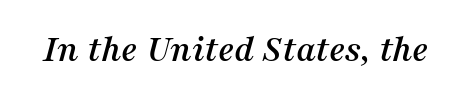
{"serif": "yes", "italic": "yes", "lean": "right", "slant_degrees": 16, "width": "normal", "stroke_contrast": "medium", "x_height": "medium", "monospaced": "no", "underline": "no", "letter_spacing": "normal", "letter_spacing_em": 0.0, "glyph_px": 38}
